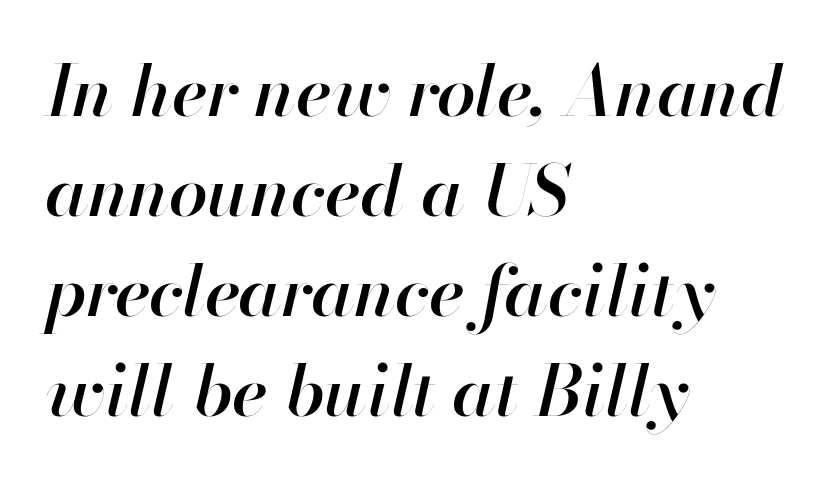
Looks like regular typesetting: each glyph gets only the width it needs. The face used here is a semibold: visibly heavier than regular, lighter than bold. Any mark beneath the type? The region is blank. It's the slanting kind of type.
